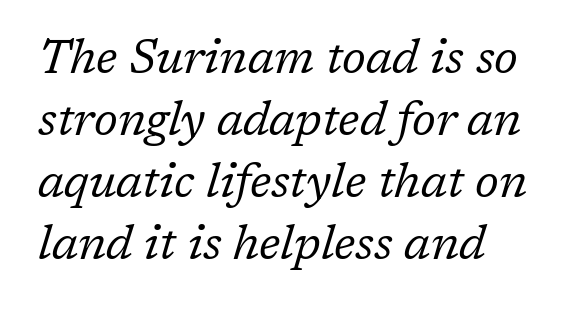
Q: Is the text bold? A: No.
Q: Is the text italic (slanted)? A: Yes, it leans right by about 17 degrees.
Q: Is the typeface a serif or a sans-serif typeface? A: Serif.
Q: Is the text underlined? A: No.
Q: How is the paragraph aligned? A: Left-aligned.
Q: Is the spacing between letters normal or unusually wide? A: Normal.
Q: Is the spacing between lines tight, normal or loose? A: Normal.
Q: Width (condensed, normal, or wide)? A: Normal.
Q: Stroke contrast? A: Low.
Q: x-height? A: Medium.
Q: Monospaced? A: No.
